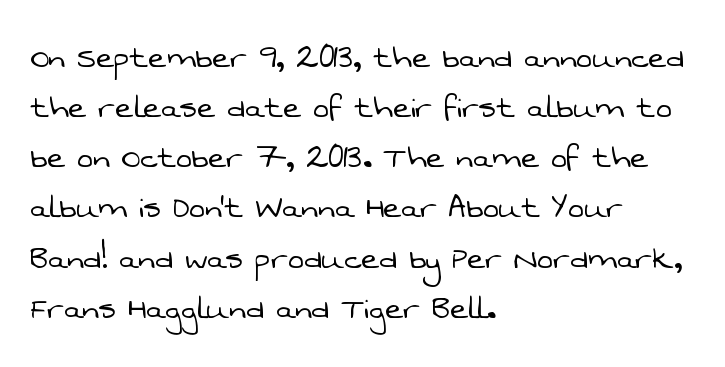
The image shows 38 px light sans-serif type; set left-aligned, normal line spacing (1.32x), normal letter spacing, not underlined; low stroke contrast and a medium x-height.
